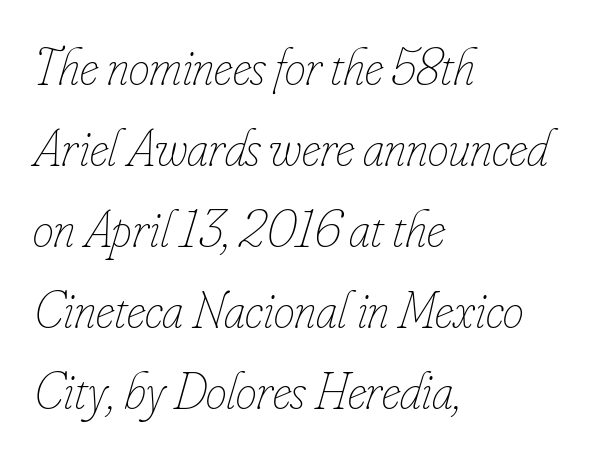
The image shows 53 px thin, condensed type, italic (leaning right); set left-aligned, normal line spacing (1.53x), normal letter spacing, not underlined; low stroke contrast and a small x-height.
